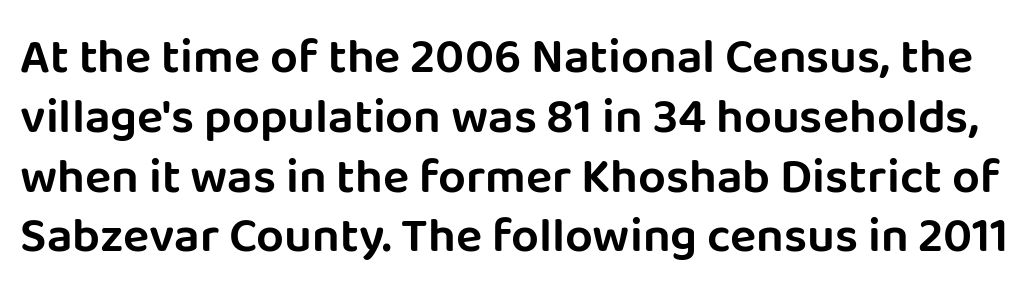
{"serif": "no", "italic": "no", "width": "normal", "stroke_contrast": "low", "x_height": "large", "monospaced": "no", "underline": "no", "line_spacing_ratio": 1.22, "letter_spacing": "normal", "letter_spacing_em": 0.0, "glyph_px": 49}
